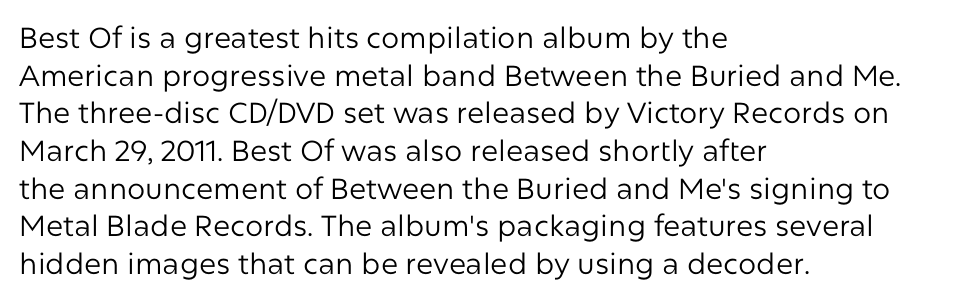
{"serif": "no", "italic": "no", "bold": "no", "weight": "regular", "width": "normal", "stroke_contrast": "low", "x_height": "medium", "monospaced": "no", "underline": "no", "align": "left", "line_spacing": "normal", "line_spacing_ratio": 1.3, "letter_spacing": "normal", "letter_spacing_em": 0.0, "glyph_px": 29}
